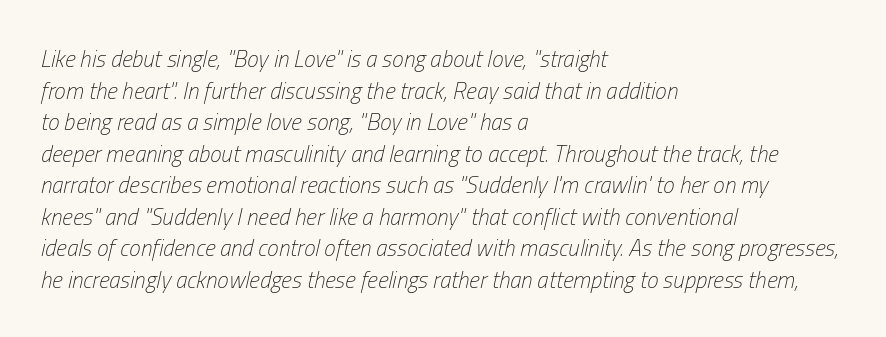
Q: Is the text bold? A: No.
Q: Is the text italic (slanted)? A: Yes, it leans right by about 13 degrees.
Q: Is the text underlined? A: No.
Q: How is the paragraph aligned? A: Left-aligned.
Q: Is the spacing between letters normal or unusually wide? A: Normal.
Q: Is the spacing between lines tight, normal or loose? A: Normal.
